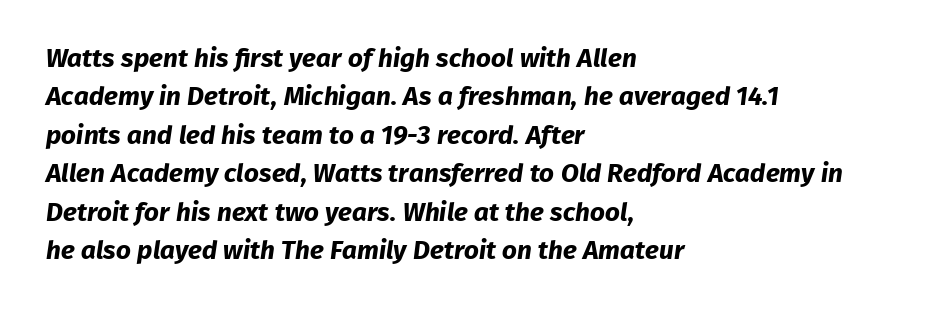
{"bold": "yes", "underline": "no", "align": "left", "line_spacing": "normal", "line_spacing_ratio": 1.48, "letter_spacing": "normal", "letter_spacing_em": 0.0, "glyph_px": 26}
